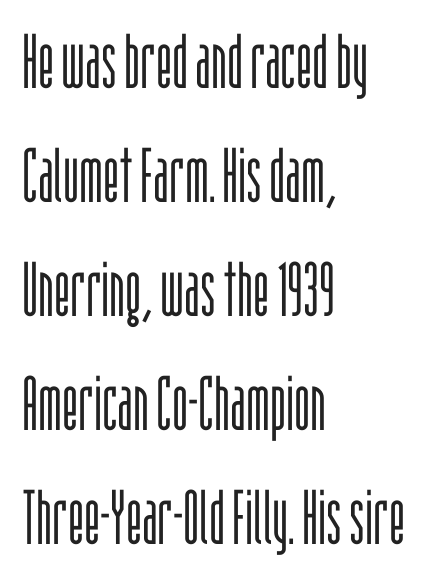
The image shows 76 px light, condensed sans-serif type, upright; set left-aligned, normal line spacing (1.5x), normal letter spacing, not underlined; low stroke contrast and a large x-height.
